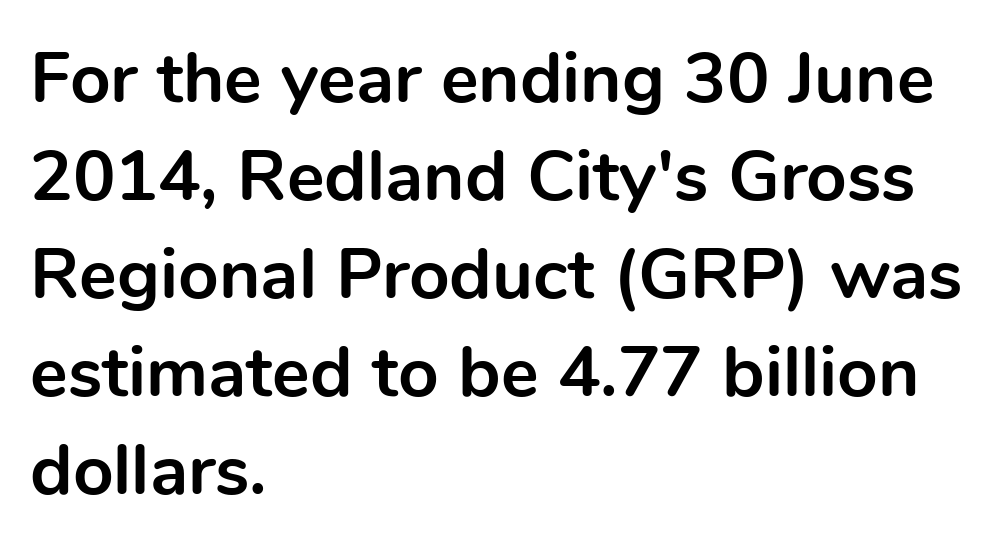
The image shows 71 px bold sans-serif type, upright; set left-aligned, normal line spacing (1.38x), normal letter spacing, not underlined; a medium x-height.
